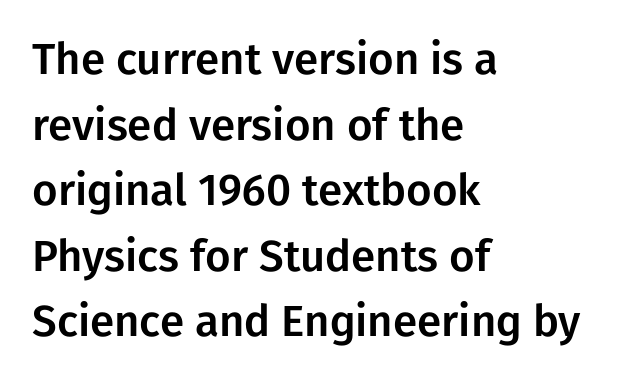
{"serif": "no", "italic": "no", "width": "normal", "stroke_contrast": "low", "x_height": "medium", "monospaced": "no", "underline": "no", "align": "left", "line_spacing": "normal", "line_spacing_ratio": 1.49, "letter_spacing": "normal", "letter_spacing_em": 0.0, "glyph_px": 44}
